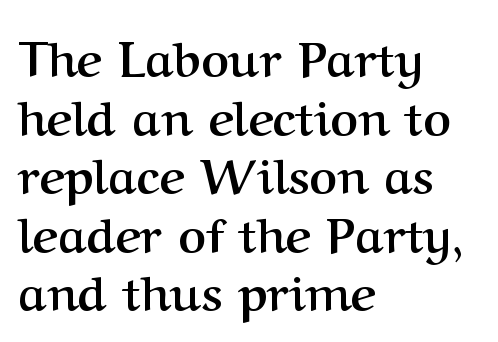
{"serif": "yes", "italic": "no", "bold": "yes", "weight": "semibold", "width": "normal", "stroke_contrast": "medium", "x_height": "medium", "monospaced": "no", "underline": "no", "align": "left", "line_spacing_ratio": 1.22, "letter_spacing": "normal", "letter_spacing_em": 0.0, "glyph_px": 48}
